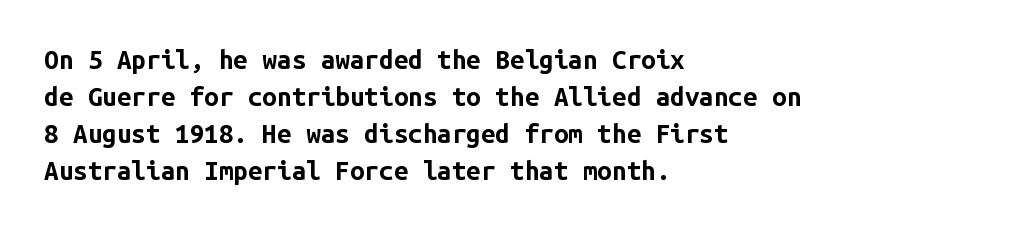
Q: Is the text bold? A: Yes.
Q: Is the text italic (slanted)? A: No, it is upright.
Q: Is the text underlined? A: No.
Q: How is the paragraph aligned? A: Left-aligned.
Q: Is the spacing between letters normal or unusually wide? A: Normal.
Q: Is the spacing between lines tight, normal or loose? A: Normal.
